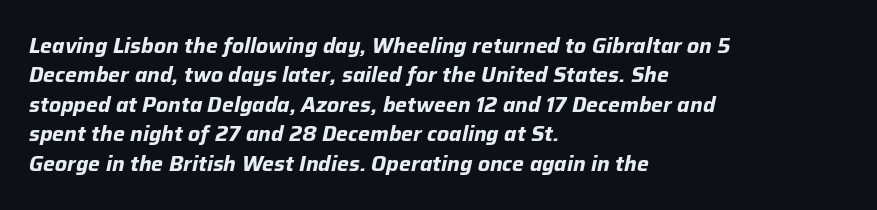
Which margin do the lines hug? The left one — the right edge is uneven. Compared with an ordinary text face, these strokes are far heavier — a full bold. Compared with typical paragraphs, the rows here are spaced about the same. The letters sit at their default tracking, neither squeezed nor spread.
